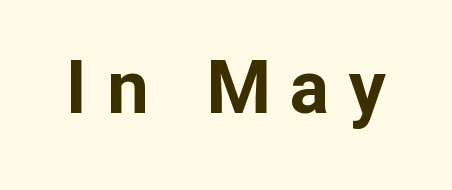
The image shows 74 px bold sans-serif type, upright; set unusually wide letter spacing (+0.26 em), not underlined; low stroke contrast and a medium x-height.
